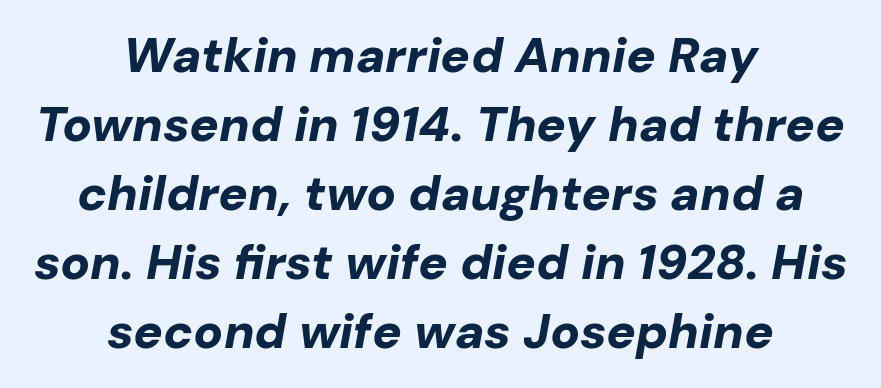
The image shows 49 px bold type, italic (leaning right); set centered, normal line spacing (1.41x), normal letter spacing, not underlined; low stroke contrast and a medium x-height.
